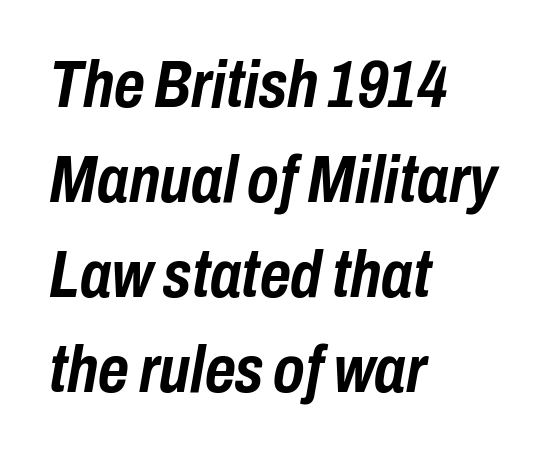
The image shows 66 px semibold, condensed type, italic (leaning right); set left-aligned, normal line spacing (1.44x), normal letter spacing, not underlined; low stroke contrast and a medium x-height.
